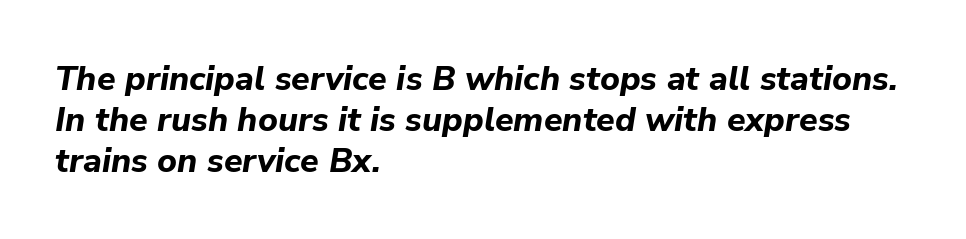
{"italic": "yes", "lean": "right", "slant_degrees": 9, "bold": "yes", "weight": "bold", "width": "normal", "stroke_contrast": "low", "x_height": "medium", "monospaced": "no", "underline": "no", "align": "left", "line_spacing_ratio": 1.2, "letter_spacing": "normal", "letter_spacing_em": 0.0, "glyph_px": 34}
